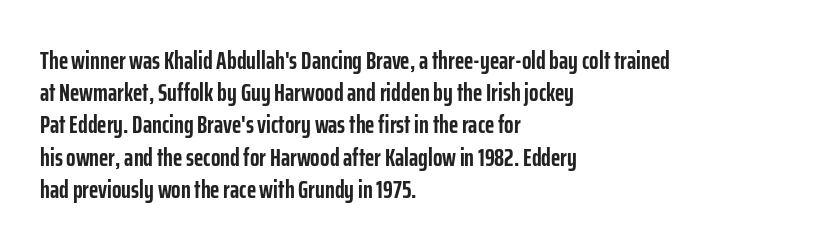
Q: Is the text bold? A: Yes.
Q: Is the text italic (slanted)? A: No, it is upright.
Q: Is the text underlined? A: No.
Q: How is the paragraph aligned? A: Left-aligned.
Q: Is the spacing between letters normal or unusually wide? A: Normal.
Q: Is the spacing between lines tight, normal or loose? A: Normal.
